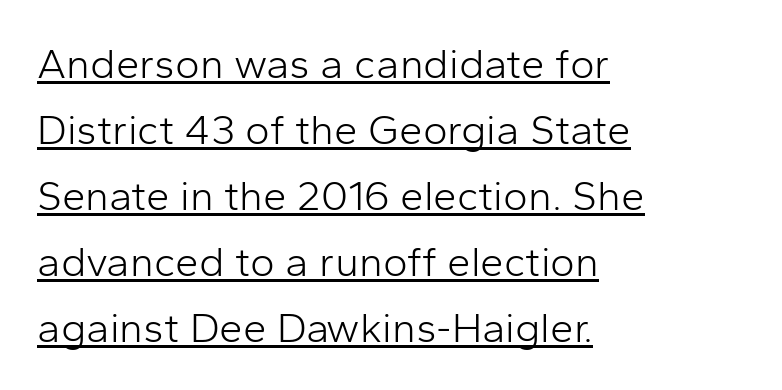
Q: Is the text bold? A: No.
Q: Is the text italic (slanted)? A: No, it is upright.
Q: Is the typeface a serif or a sans-serif typeface? A: Sans-serif.
Q: Is the text underlined? A: Yes.
Q: How is the paragraph aligned? A: Left-aligned.
Q: Is the spacing between letters normal or unusually wide? A: Normal.
Q: Is the spacing between lines tight, normal or loose? A: Normal.
Q: Width (condensed, normal, or wide)? A: Normal.
Q: Stroke contrast? A: Low.
Q: x-height? A: Medium.
Q: Monospaced? A: No.
